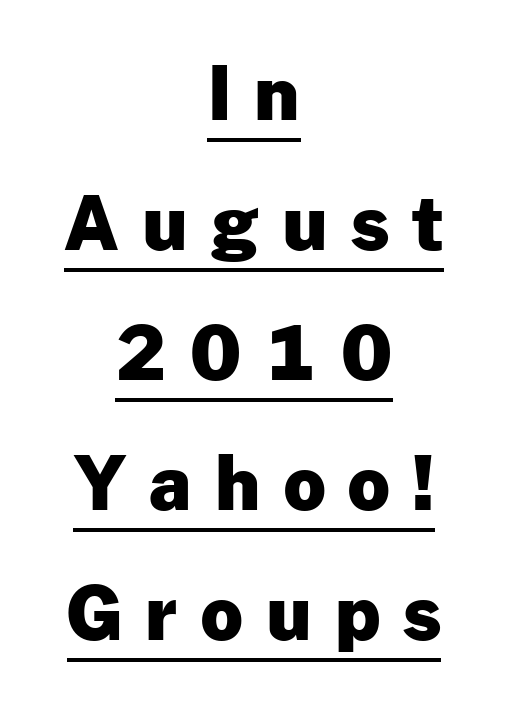
The image shows 73 px heavy sans-serif type, upright; set centered, line spacing 1.78x, unusually wide letter spacing (+0.32 em), underlined; low stroke contrast and a medium x-height.
